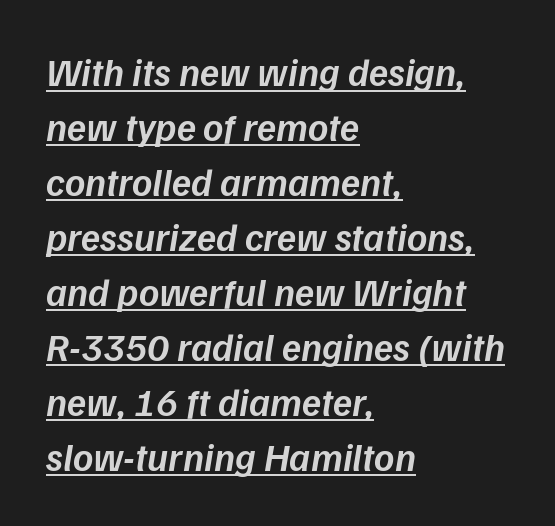
Q: Is the text bold? A: Semi-bold.
Q: Is the text italic (slanted)? A: Yes, it leans right by about 9 degrees.
Q: Is the text underlined? A: Yes.
Q: How is the paragraph aligned? A: Left-aligned.
Q: Is the spacing between letters normal or unusually wide? A: Normal.
Q: Is the spacing between lines tight, normal or loose? A: Normal.
Q: Width (condensed, normal, or wide)? A: Normal.
Q: Stroke contrast? A: Low.
Q: x-height? A: Medium.
Q: Monospaced? A: No.
